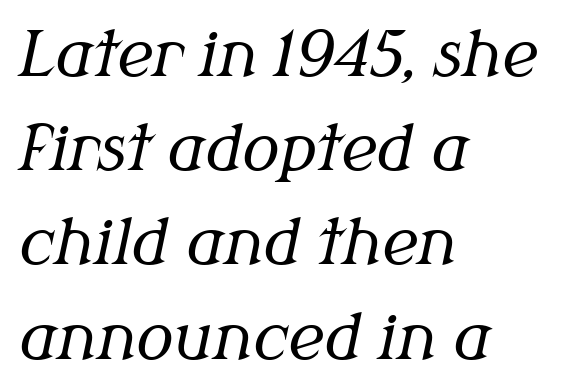
Does the copy run flush right? No — it runs flush left. Nothing heavy about these letters — not bold at all. Each row of text sits above clean, open space. Each word holds together tightly as a unit, with standard inter-letter gaps. Line spacing here is normal. Quick note: italic.
